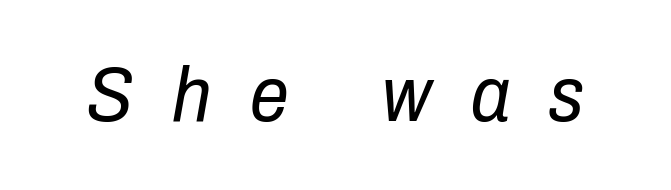
{"italic": "yes", "lean": "right", "slant_degrees": 10, "bold": "no", "weight": "regular", "width": "condensed", "stroke_contrast": "low", "x_height": "medium", "monospaced": "no", "underline": "no", "letter_spacing": "wide", "letter_spacing_em": 0.5, "glyph_px": 78}
